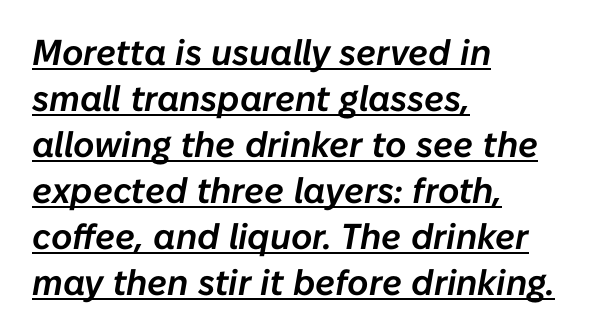
In terms of posture, this sample is oblique. One-word summary of the alignment: left. These lines keep a tight, regular rhythm from letter to letter. Is there an underline? Yes — a line sits under the letters.
